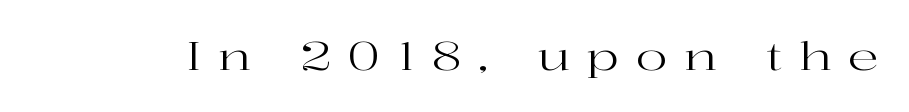
The image shows 38 px regular-weight, wide serif type, upright; set unusually wide letter spacing (+0.43 em), not underlined; high stroke contrast and a medium x-height.
